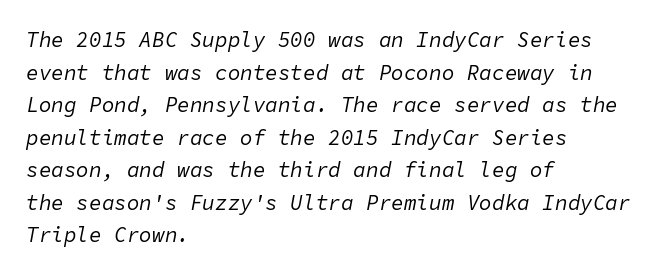
{"italic": "yes", "lean": "right", "slant_degrees": 11, "bold": "no", "underline": "no", "align": "left", "line_spacing": "normal", "line_spacing_ratio": 1.55, "letter_spacing": "normal", "letter_spacing_em": 0.0, "glyph_px": 21}
